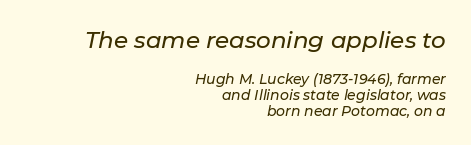
The paragraph shown leans on its right margin. Has an underline been added? It has not. This layout puts the oversized block above and the modest block below. In terms of posture, this sample is oblique. Letter spacing: default.
